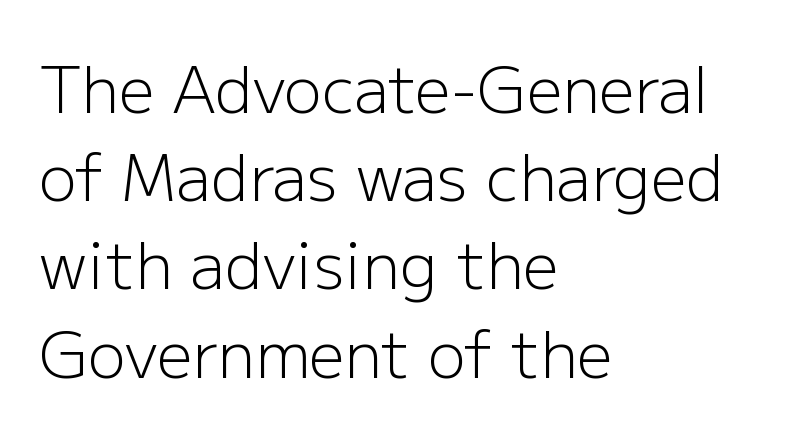
Q: Is the text bold? A: No.
Q: Is the text italic (slanted)? A: No, it is upright.
Q: Is the typeface a serif or a sans-serif typeface? A: Sans-serif.
Q: Is the text underlined? A: No.
Q: How is the paragraph aligned? A: Left-aligned.
Q: Is the spacing between letters normal or unusually wide? A: Normal.
Q: Is the spacing between lines tight, normal or loose? A: Normal.
Q: Width (condensed, normal, or wide)? A: Normal.
Q: Stroke contrast? A: Low.
Q: x-height? A: Medium.
Q: Monospaced? A: No.
